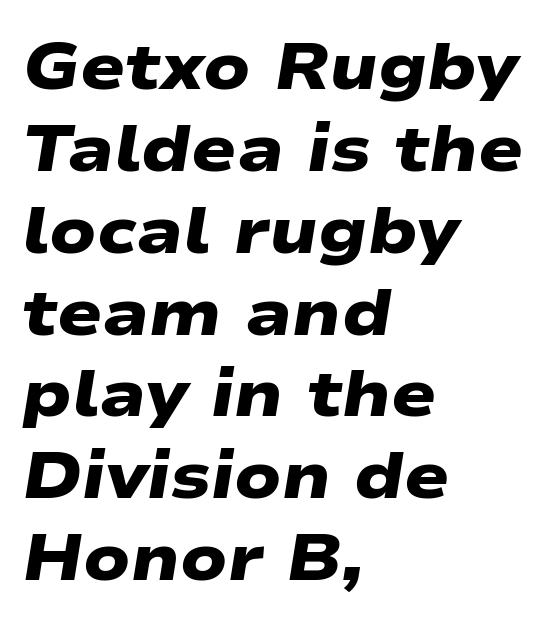
Is this a fixed-width face? No — the glyphs have proportional, varying widths. Letter spacing: default. The setting favours the left margin, as ordinary paragraphs usually do. The font is running at its bold setting. Serif or sans? Sans — the stroke terminals are bare.
